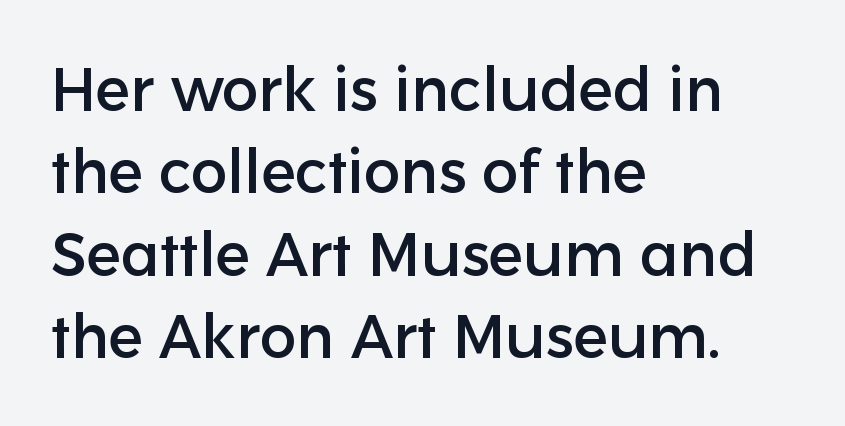
{"serif": "no", "italic": "no", "width": "normal", "stroke_contrast": "low", "x_height": "medium", "monospaced": "no", "underline": "no", "align": "left", "line_spacing": "normal", "line_spacing_ratio": 1.35, "letter_spacing": "normal", "letter_spacing_em": 0.0, "glyph_px": 61}
